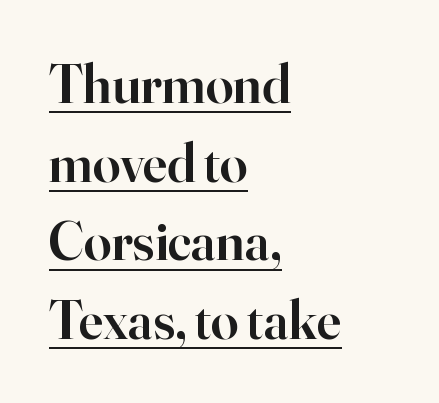
The image shows 55 px semibold serif type, upright; set left-aligned, normal line spacing (1.43x), normal letter spacing, underlined; high stroke contrast and a small x-height.
